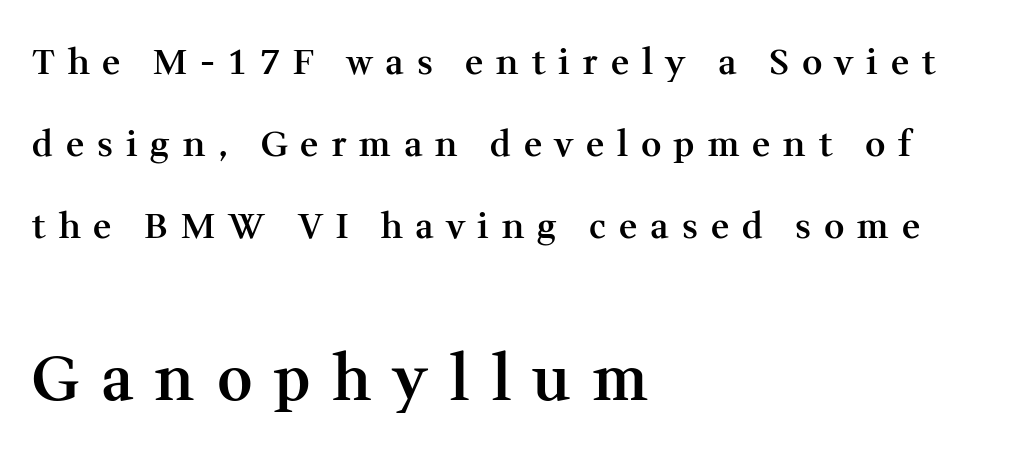
{"serif": "yes", "italic": "no", "bold": "semi", "weight": "semibold", "width": "normal", "stroke_contrast": "medium", "x_height": "medium", "monospaced": "no", "underline": "no", "align": "left", "line_spacing": "loose", "line_spacing_ratio": 2.34, "letter_spacing": "wide", "letter_spacing_em": 0.37, "larger_block": "second", "size_ratio": 1.74, "glyph_px": 61}
